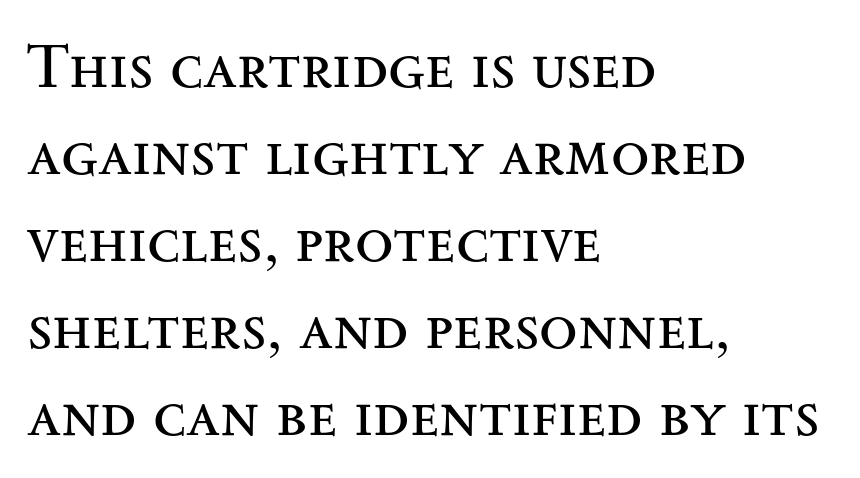
The image shows 63 px regular-weight, wide serif type, upright; set left-aligned, normal line spacing (1.38x), normal letter spacing, not underlined; medium stroke contrast and a small x-height.
